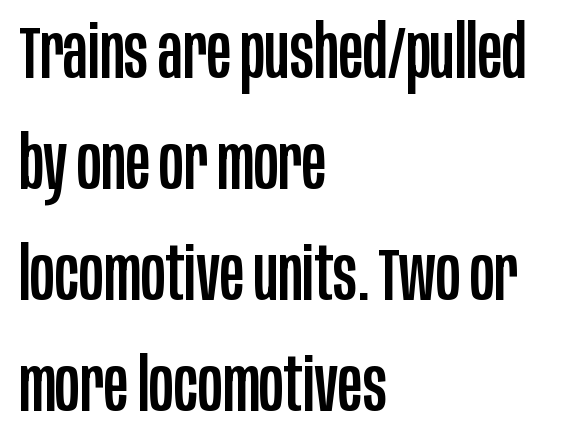
Is there much room between lines? A standard amount, neither cramped nor airy. Nope, not italic — everything's standing straight. The specimen omits any rule beneath the text block's lines. Tracking here is standard; glyphs follow each other at the usual distance. What kind of face is this? One without serifs — a sans.
